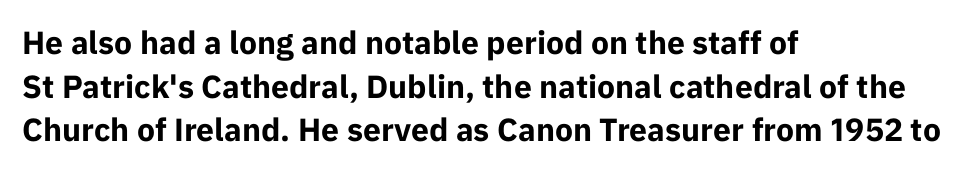
The image shows 32 px bold sans-serif type, upright; set left-aligned, normal line spacing (1.36x), normal letter spacing, not underlined; low stroke contrast and a medium x-height.
